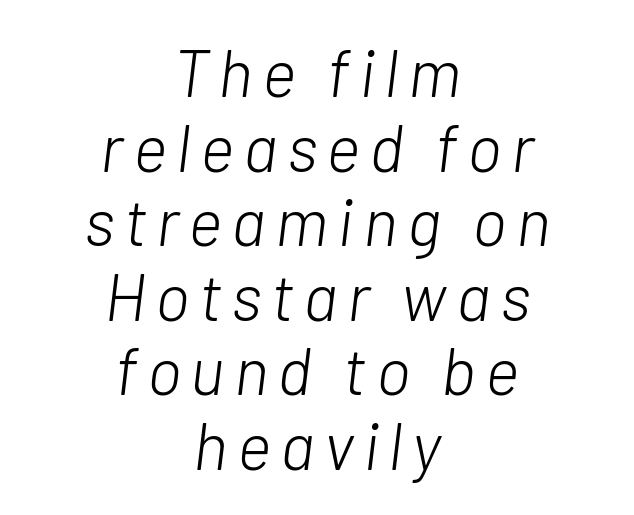
Q: Is the text bold? A: No.
Q: Is the text italic (slanted)? A: Yes, it leans right by about 7 degrees.
Q: Is the text underlined? A: No.
Q: How is the paragraph aligned? A: Centered.
Q: Is the spacing between lines tight, normal or loose? A: Tight.
Q: Width (condensed, normal, or wide)? A: Normal.
Q: Stroke contrast? A: Low.
Q: x-height? A: Medium.
Q: Monospaced? A: No.
